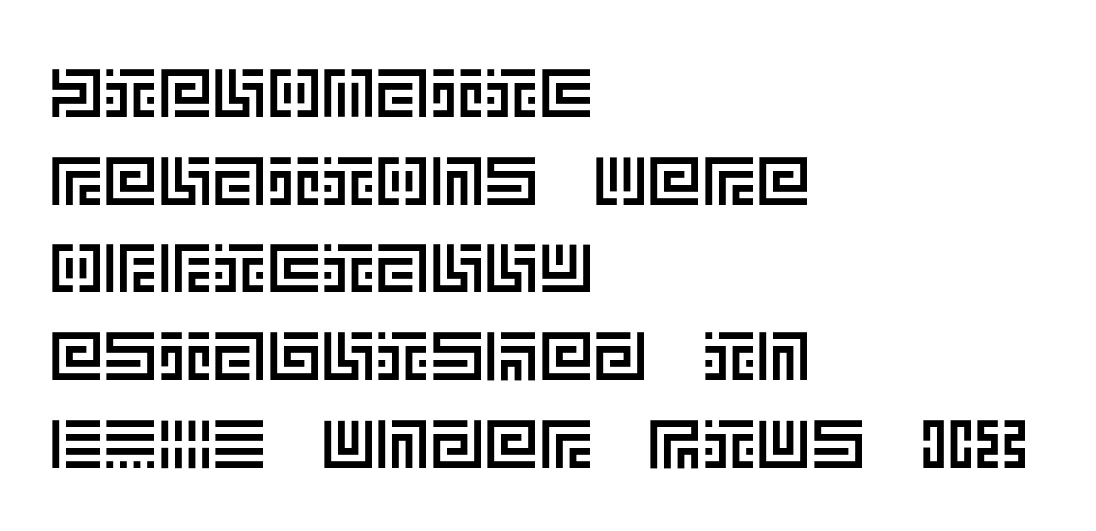
Vertically, the passage feels balanced, rows spaced as you'd expect. Notice how the stems are strictly vertical — no italics here. Plain, unruled lines of type. Nobody touched the tracking dial on this one. One-word summary of the alignment: left.
